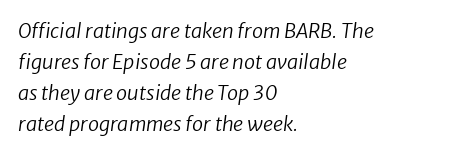
Q: Is the text bold? A: No.
Q: Is the text underlined? A: No.
Q: How is the paragraph aligned? A: Left-aligned.
Q: Is the spacing between letters normal or unusually wide? A: Normal.
Q: Is the spacing between lines tight, normal or loose? A: Normal.
